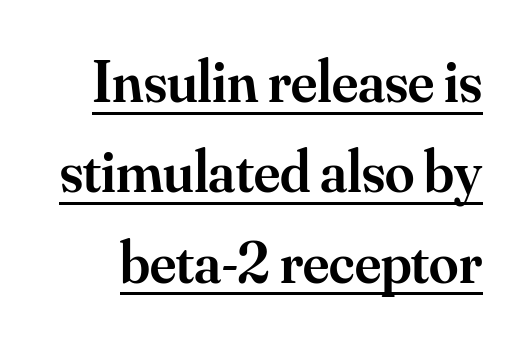
The image shows 59 px semibold serif type, upright; set normal line spacing (1.53x), normal letter spacing, underlined; medium stroke contrast and a small x-height.
